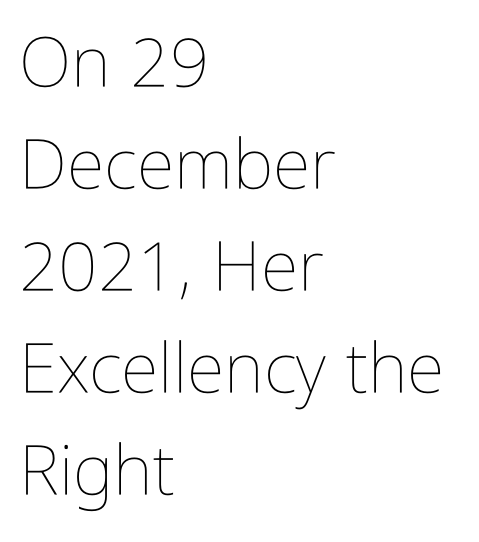
Q: Is the text bold? A: No.
Q: Is the text italic (slanted)? A: No, it is upright.
Q: Is the text underlined? A: No.
Q: How is the paragraph aligned? A: Left-aligned.
Q: Is the spacing between letters normal or unusually wide? A: Normal.
Q: Is the spacing between lines tight, normal or loose? A: Normal.
Q: Width (condensed, normal, or wide)? A: Condensed.
Q: Stroke contrast? A: Low.
Q: x-height? A: Medium.
Q: Monospaced? A: No.
